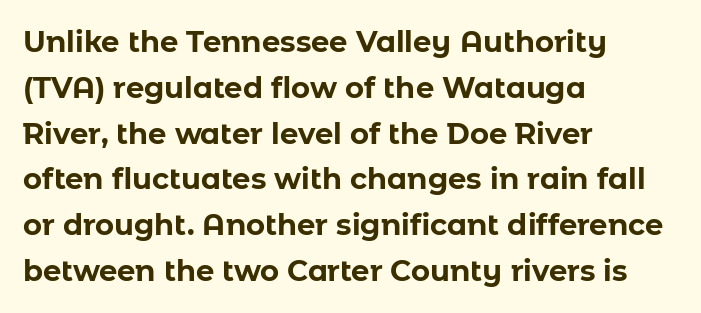
Horizontally, the lines are justified to the leading edge only. No feet cap the strokes, marking this as sans-serif type. Does the weight exceed regular? Yes, all the way to bold. No extra tracking has been applied to these lines. Clear beneath every line of the passage.
